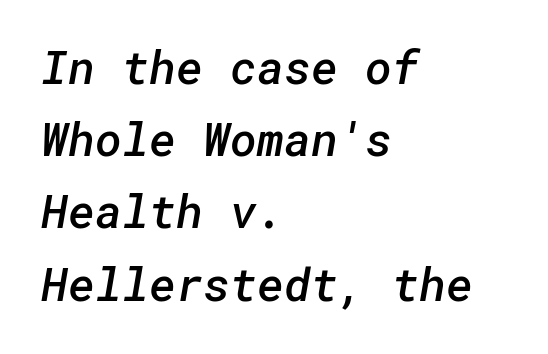
Q: Is the text bold? A: Semi-bold.
Q: Is the typeface a serif or a sans-serif typeface? A: Sans-serif.
Q: Is the text underlined? A: No.
Q: How is the paragraph aligned? A: Left-aligned.
Q: Is the spacing between letters normal or unusually wide? A: Normal.
Q: Is the spacing between lines tight, normal or loose? A: Normal.
Q: Width (condensed, normal, or wide)? A: Normal.
Q: Stroke contrast? A: Low.
Q: x-height? A: Medium.
